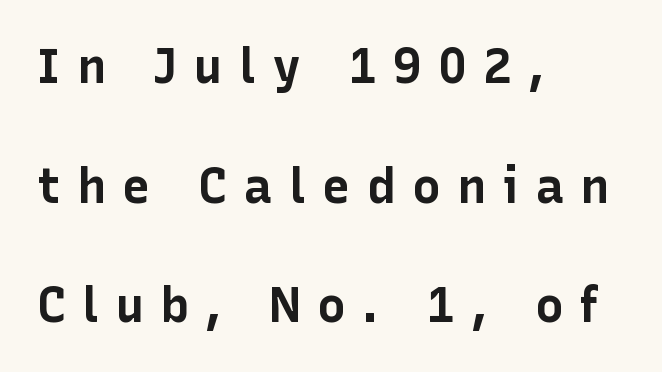
{"serif": "no", "italic": "no", "bold": "yes", "weight": "bold", "width": "normal", "stroke_contrast": "low", "x_height": "medium", "monospaced": "no", "underline": "no", "align": "left", "line_spacing": "loose", "line_spacing_ratio": 2.49, "letter_spacing": "wide", "letter_spacing_em": 0.34, "glyph_px": 48}
